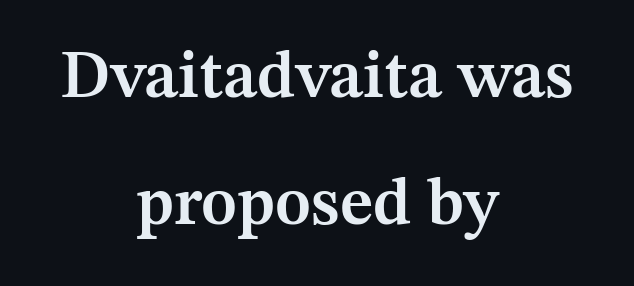
Q: Is the text bold? A: Semi-bold.
Q: Is the text italic (slanted)? A: No, it is upright.
Q: Is the typeface a serif or a sans-serif typeface? A: Serif.
Q: Is the text underlined? A: No.
Q: How is the paragraph aligned? A: Centered.
Q: Is the spacing between letters normal or unusually wide? A: Normal.
Q: Is the spacing between lines tight, normal or loose? A: Loose.
Q: Width (condensed, normal, or wide)? A: Normal.
Q: Stroke contrast? A: Medium.
Q: x-height? A: Medium.
Q: Monospaced? A: No.
